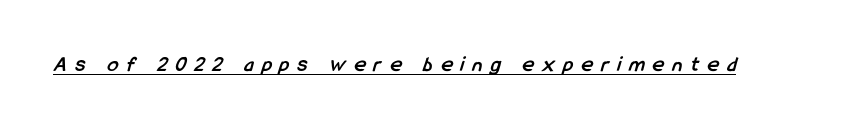
In designer terms, the underline attribute is active on this setting. Loose tracking; the words dissolve into strings of separated letters. The face used here has the dense, thick strokes of a bold.
